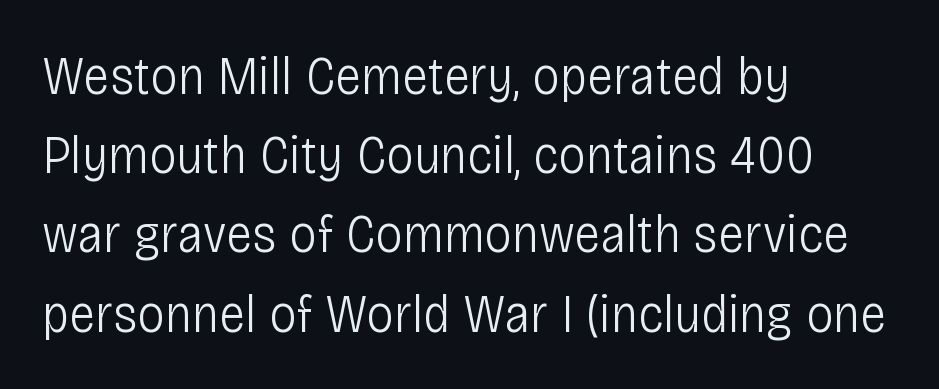
Counters stay open thanks to moderate or lighter strokes. Casual observation: everything's shoved over to the left. A typesetter would call this proportional, since set widths differ per character. No word sits above an underline. Observe the absence of serifs on each vertical stroke in this sample.
